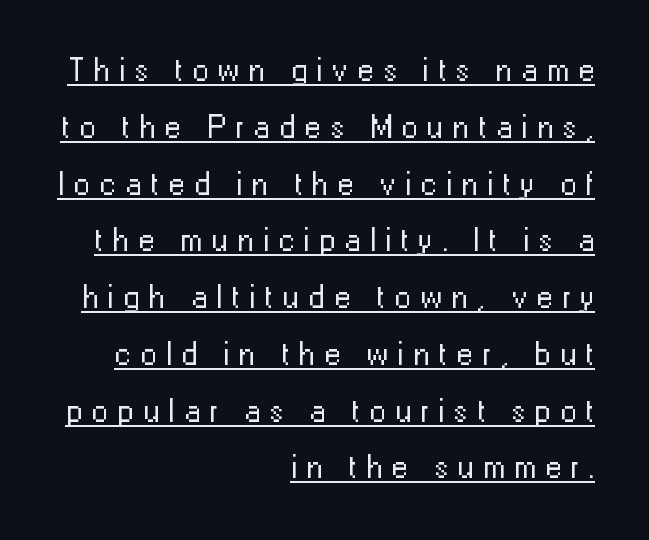
The image shows 33 px regular-weight sans-serif type, upright; set right-aligned, line spacing 1.72x, unusually wide letter spacing (+0.28 em), underlined; low stroke contrast and a medium x-height.
